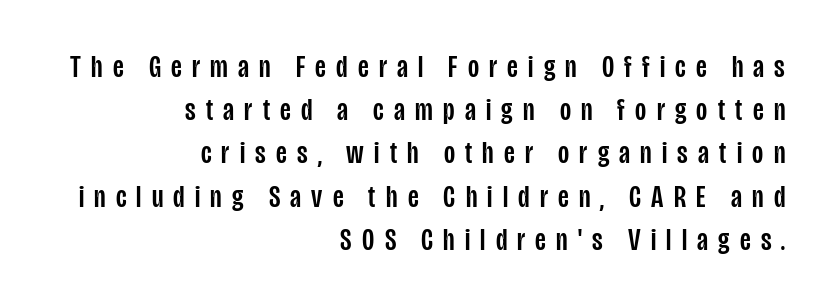
{"serif": "no", "italic": "no", "width": "condensed", "stroke_contrast": "low", "x_height": "large", "monospaced": "no", "underline": "no", "align": "right", "line_spacing": "normal", "line_spacing_ratio": 1.35, "letter_spacing": "wide", "letter_spacing_em": 0.32, "glyph_px": 32}
